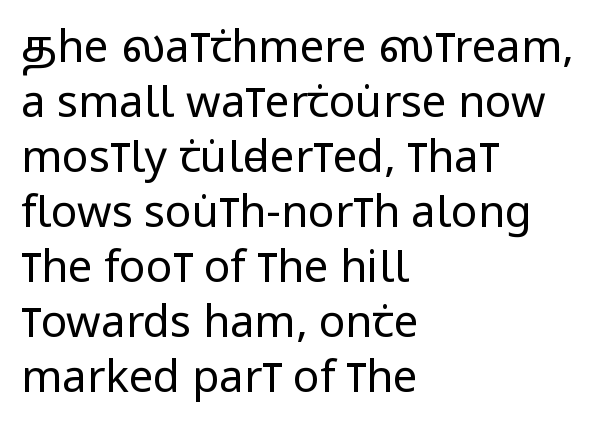
The image shows 44 px regular-weight, condensed sans-serif type, upright; set left-aligned, normal line spacing (1.25x), normal letter spacing, not underlined; low stroke contrast and a large x-height.
